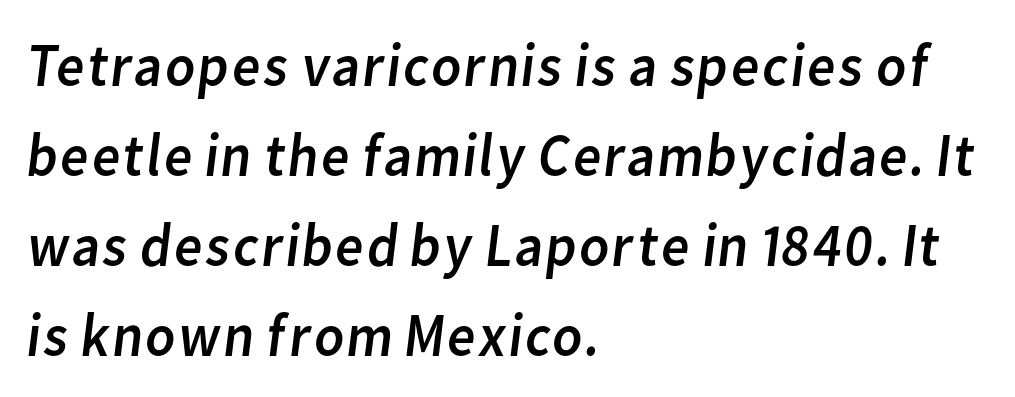
{"serif": "no", "bold": "no", "weight": "regular", "width": "normal", "stroke_contrast": "low", "x_height": "medium", "monospaced": "no", "underline": "no", "align": "left", "line_spacing": "normal", "line_spacing_ratio": 1.45, "letter_spacing": "normal", "letter_spacing_em": 0.0, "glyph_px": 62}
